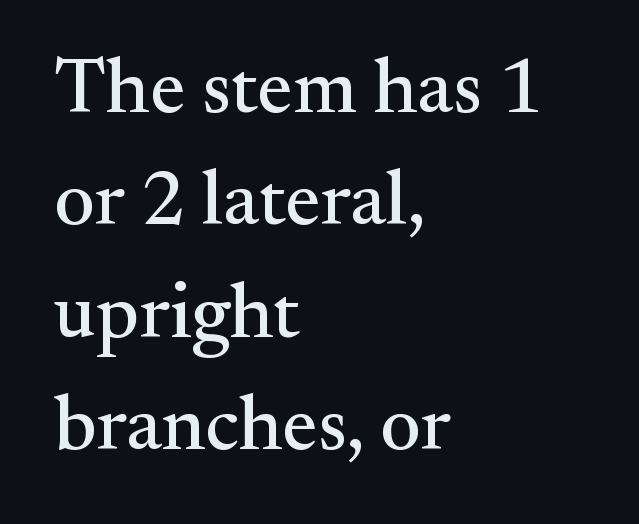
Q: Is the text italic (slanted)? A: No, it is upright.
Q: Is the typeface a serif or a sans-serif typeface? A: Serif.
Q: Is the text underlined? A: No.
Q: How is the paragraph aligned? A: Left-aligned.
Q: Is the spacing between letters normal or unusually wide? A: Normal.
Q: Is the spacing between lines tight, normal or loose? A: Normal.
Q: Width (condensed, normal, or wide)? A: Normal.
Q: Stroke contrast? A: Medium.
Q: x-height? A: Small.
Q: Monospaced? A: No.
